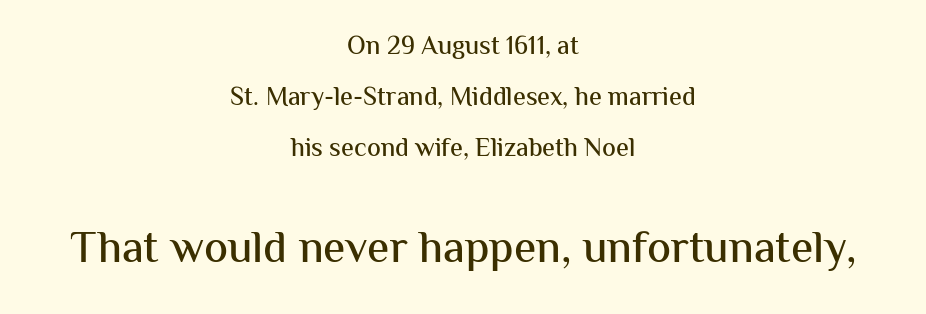
{"serif": "no", "italic": "no", "width": "normal", "stroke_contrast": "medium", "x_height": "medium", "monospaced": "no", "underline": "no", "align": "center", "line_spacing": "loose", "line_spacing_ratio": 1.96, "letter_spacing": "normal", "letter_spacing_em": 0.0, "larger_block": "second", "size_ratio": 1.73, "glyph_px": 45}
